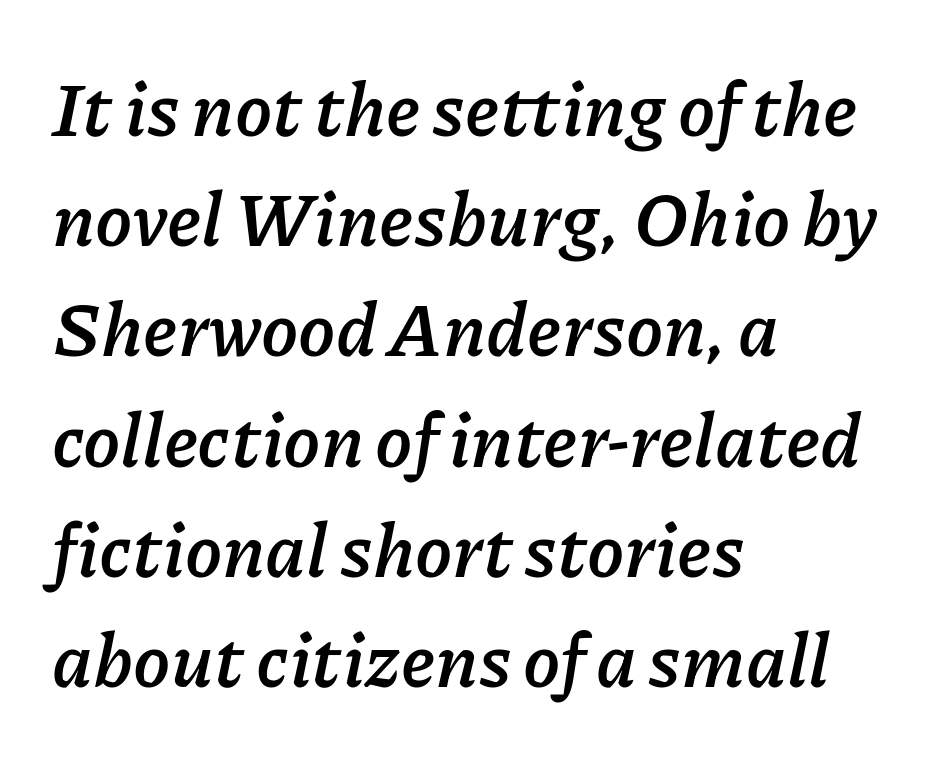
The image shows 75 px semibold type, italic (leaning right); set left-aligned, normal line spacing (1.47x), normal letter spacing, not underlined; low stroke contrast and a medium x-height.
